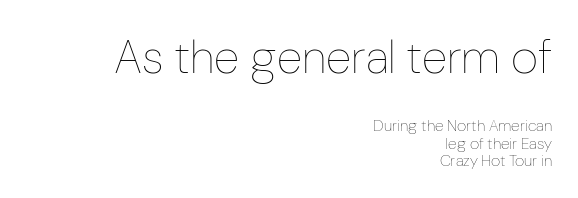
Compare the two chunks: the upper has the greater cap height. Look at the tracking — it's just the regular setting, nothing added. Letters have the restrained weight of plain body copy at most. Each letter keeps its own natural width here, so spacing adapts to shape. The ragged edge is on the left, which tells us the setting is flush right.
